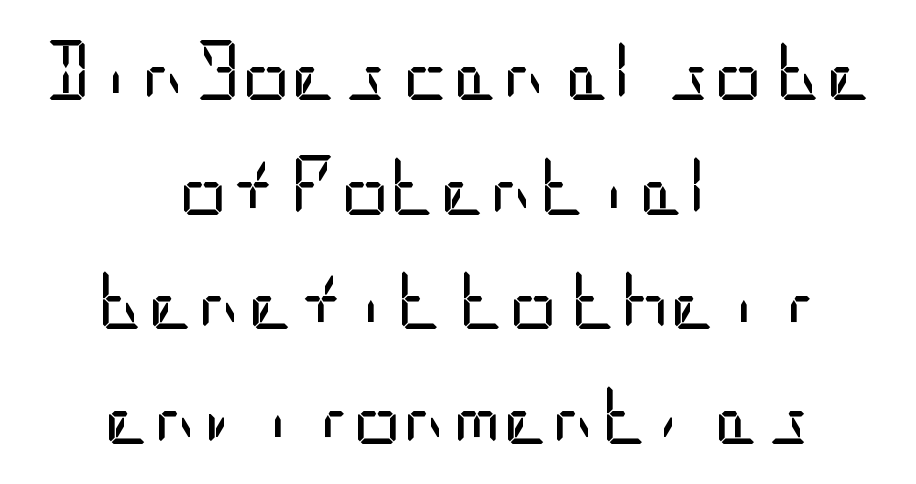
Letter spacing: default. The passage shown is typeset with a sans-serif family. The zone under the glyphs is completely vacant. A centered setting, common on invitations and titles, is used for this passage. Is this a heavy cut? Hardly; it is regular or lighter.
